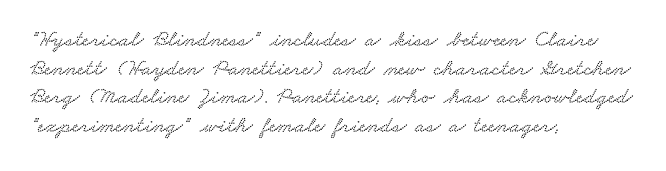
The image shows 23 px text type; set left-aligned, normal line spacing (1.25x), normal letter spacing, not underlined.
